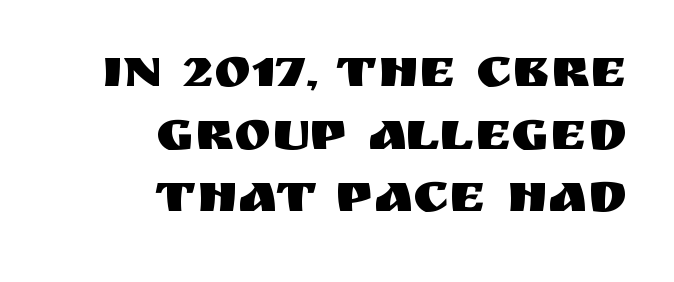
{"serif": "no", "italic": "no", "width": "normal", "stroke_contrast": "medium", "x_height": "large", "monospaced": "no", "underline": "no", "align": "right", "line_spacing": "tight", "line_spacing_ratio": 1.12, "letter_spacing": "normal", "letter_spacing_em": 0.0, "glyph_px": 56}
